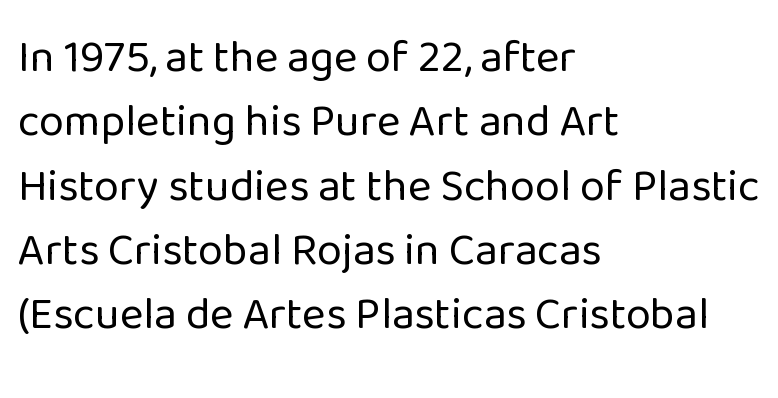
Q: Is the text bold? A: No.
Q: Is the text italic (slanted)? A: No, it is upright.
Q: Is the typeface a serif or a sans-serif typeface? A: Sans-serif.
Q: Is the text underlined? A: No.
Q: How is the paragraph aligned? A: Left-aligned.
Q: Is the spacing between letters normal or unusually wide? A: Normal.
Q: Is the spacing between lines tight, normal or loose? A: Normal.
Q: Width (condensed, normal, or wide)? A: Normal.
Q: Stroke contrast? A: Low.
Q: x-height? A: Medium.
Q: Monospaced? A: No.
